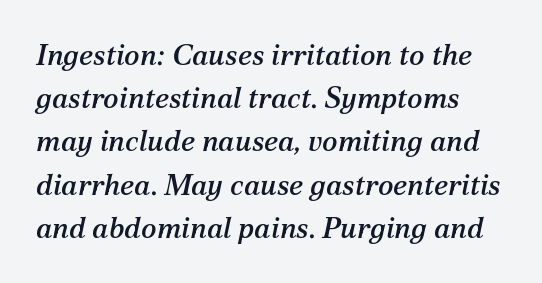
{"serif": "yes", "italic": "yes", "lean": "right", "slant_degrees": 12, "width": "normal", "stroke_contrast": "medium", "x_height": "medium", "monospaced": "no", "underline": "no", "line_spacing": "normal", "line_spacing_ratio": 1.49, "letter_spacing": "normal", "letter_spacing_em": 0.0, "glyph_px": 29}
